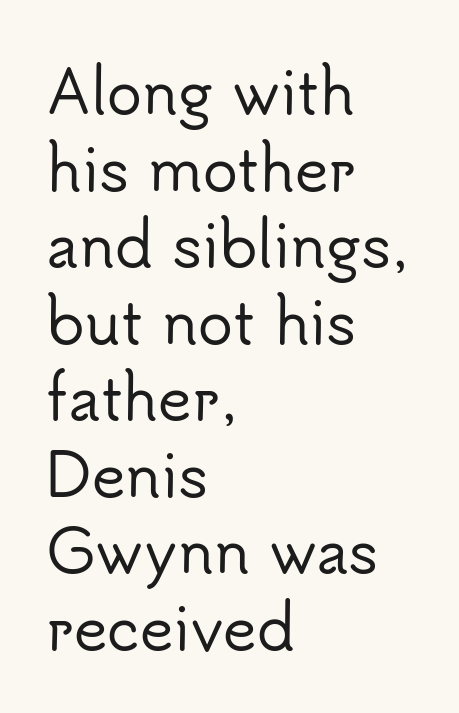
{"serif": "no", "italic": "no", "width": "normal", "stroke_contrast": "low", "x_height": "small", "monospaced": "no", "underline": "no", "align": "left", "line_spacing": "normal", "line_spacing_ratio": 1.32, "letter_spacing": "normal", "letter_spacing_em": 0.0, "glyph_px": 58}
